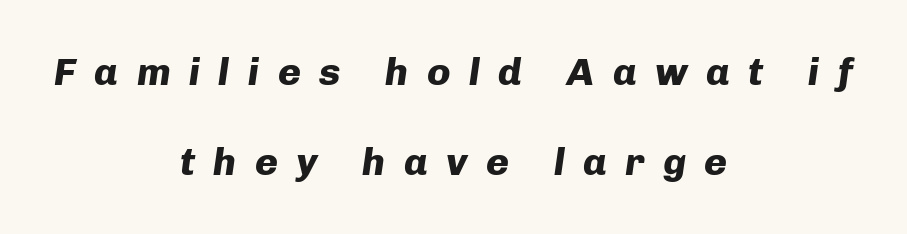
Q: Is the text bold? A: Yes.
Q: Is the text italic (slanted)? A: Yes, it leans right by about 8 degrees.
Q: Is the text underlined? A: No.
Q: How is the paragraph aligned? A: Centered.
Q: Is the spacing between letters normal or unusually wide? A: Unusually wide.
Q: Is the spacing between lines tight, normal or loose? A: Loose.
Q: Width (condensed, normal, or wide)? A: Normal.
Q: Stroke contrast? A: Low.
Q: x-height? A: Medium.
Q: Monospaced? A: No.
